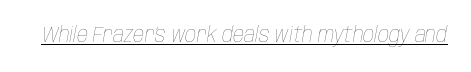
{"italic": "yes", "lean": "right", "slant_degrees": 10, "bold": "no", "underline": "yes", "letter_spacing": "normal", "letter_spacing_em": 0.0, "glyph_px": 22}
